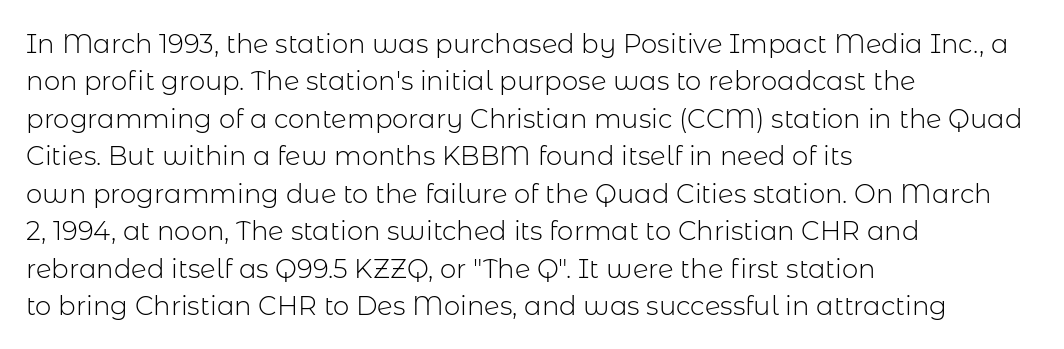
Is the letter spacing exaggerated? No — it looks like the ordinary default. This block has exactly the height ordinary leading produces. This is the regular roman posture of the typeface. Weight: not bold — regular or lighter.
